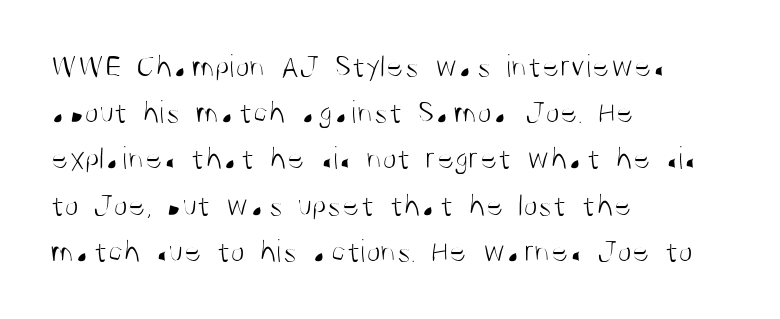
Stroke terminals: plain, sans-serif. Layout note: lines flush left. Nothing heavy about these letters — not bold at all. Is the letter spacing exaggerated? No — it looks like the ordinary default.
